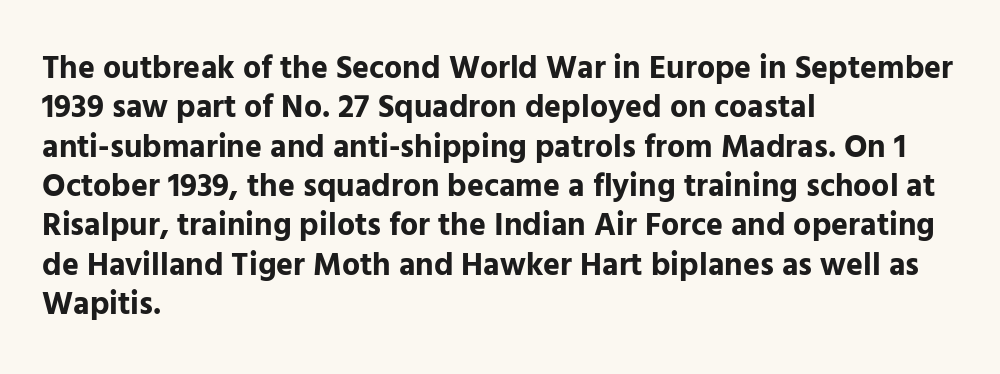
The image shows 32 px bold sans-serif type, upright; set left-aligned, line spacing 1.23x, normal letter spacing, not underlined; low stroke contrast and a medium x-height.
